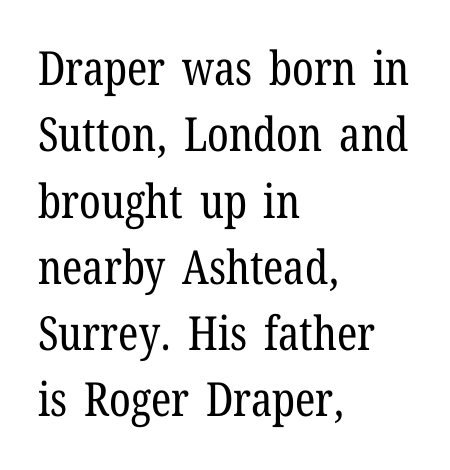
{"serif": "yes", "italic": "no", "bold": "no", "weight": "regular", "width": "condensed", "stroke_contrast": "low", "x_height": "medium", "monospaced": "no", "underline": "no", "align": "left", "line_spacing": "normal", "line_spacing_ratio": 1.41, "letter_spacing": "normal", "letter_spacing_em": 0.0, "glyph_px": 47}
